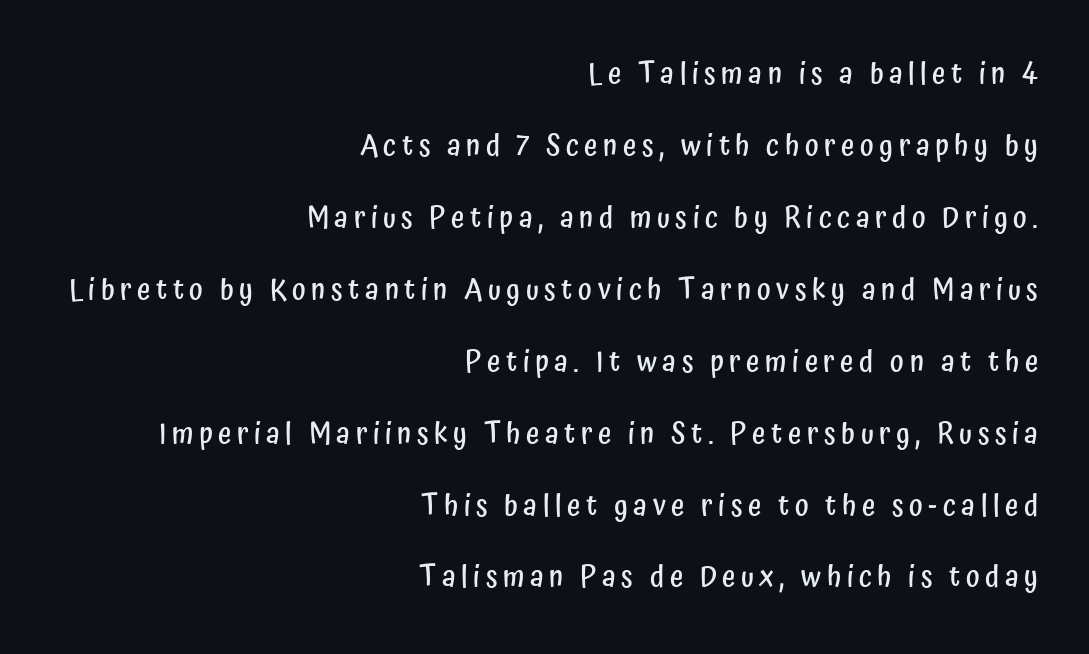
The passage shown is semibold, sitting just below true bold. Summary of vertical rhythm: relaxed, with wide interline spacing. Font category for this specimen: sans-serif. Leftover space on each line is placed entirely before the opening word. Plain, unruled lines of type. Varying glyph widths throughout — classic text-font behaviour.
